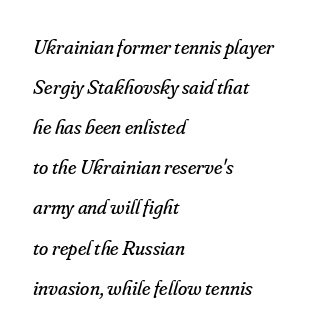
The image shows 21 px text type, italic (leaning right); set left-aligned, loose line spacing (1.91x), normal letter spacing, not underlined.
